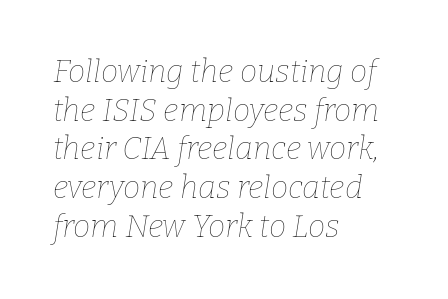
{"italic": "yes", "lean": "right", "slant_degrees": 9, "bold": "no", "weight": "thin", "width": "normal", "stroke_contrast": "low", "x_height": "medium", "monospaced": "no", "underline": "no", "align": "left", "line_spacing": "normal", "line_spacing_ratio": 1.25, "letter_spacing": "normal", "letter_spacing_em": 0.0, "glyph_px": 31}
